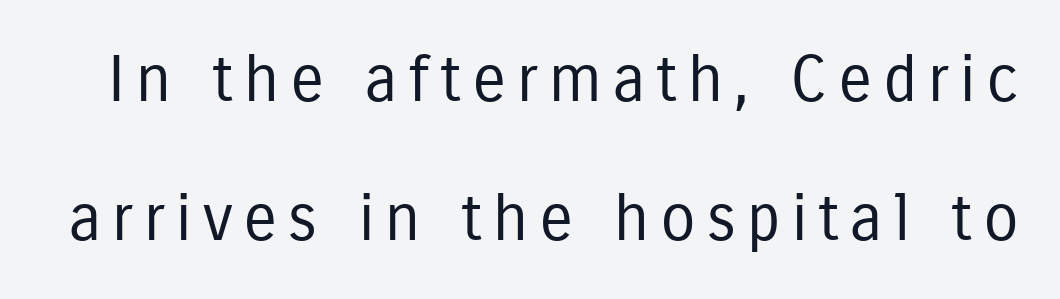
{"serif": "no", "italic": "no", "bold": "no", "weight": "regular", "width": "condensed", "stroke_contrast": "low", "x_height": "medium", "monospaced": "no", "underline": "no", "line_spacing": "loose", "line_spacing_ratio": 2.17, "glyph_px": 64}
